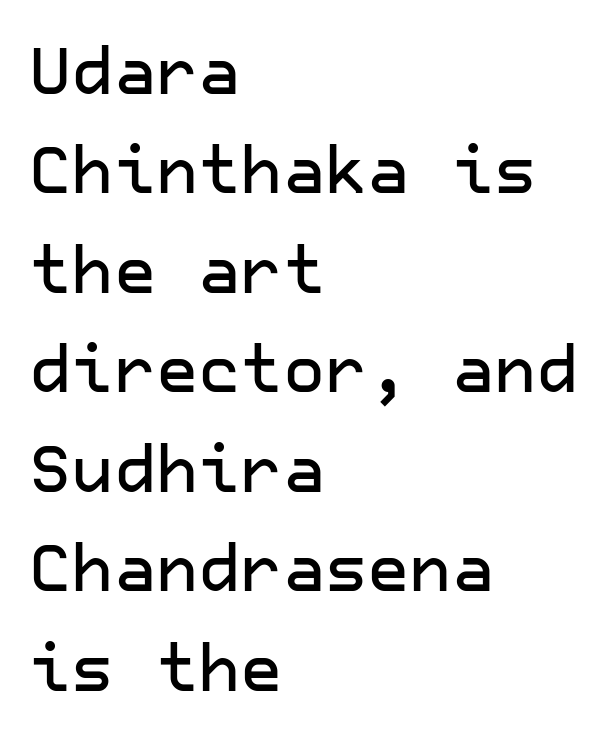
Q: Is the text italic (slanted)? A: No, it is upright.
Q: Is the typeface a serif or a sans-serif typeface? A: Sans-serif.
Q: Is the text underlined? A: No.
Q: How is the paragraph aligned? A: Left-aligned.
Q: Is the spacing between letters normal or unusually wide? A: Normal.
Q: Is the spacing between lines tight, normal or loose? A: Normal.
Q: Width (condensed, normal, or wide)? A: Normal.
Q: Stroke contrast? A: Low.
Q: x-height? A: Medium.
